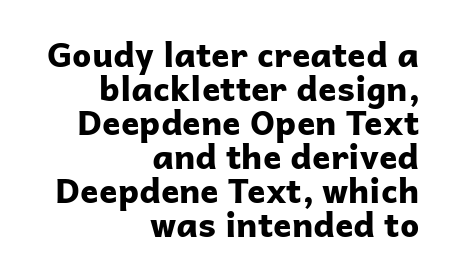
A clean baseline with only descenders dipping below it. Proportional: the letters do not fall into vertical columns. Every letter is thick-stroked: bold, no question. In terms of leading, this rendering errs on the cramped side.
